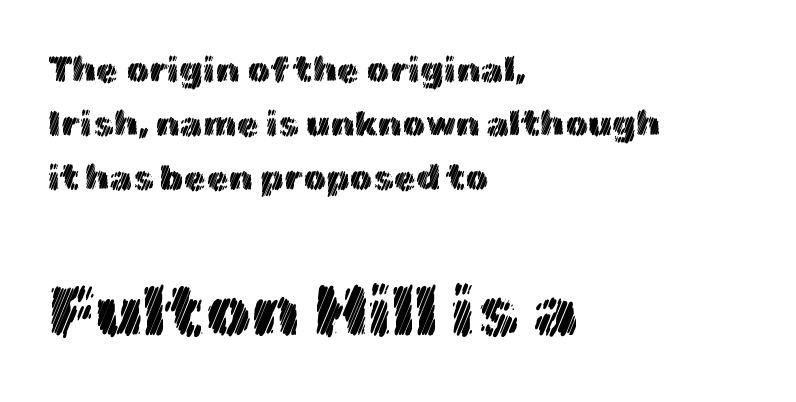
Q: Is the text italic (slanted)? A: No, it is upright.
Q: Is the text underlined? A: No.
Q: How is the paragraph aligned? A: Left-aligned.
Q: Is the spacing between letters normal or unusually wide? A: Normal.
Q: Is the spacing between lines tight, normal or loose? A: Normal.
Q: Which block of text is set in a larger size, the first (top) or the second (bottom)? A: The second (bottom) one.
Q: Width (condensed, normal, or wide)? A: Normal.
Q: x-height? A: Medium.
Q: Monospaced? A: No.
